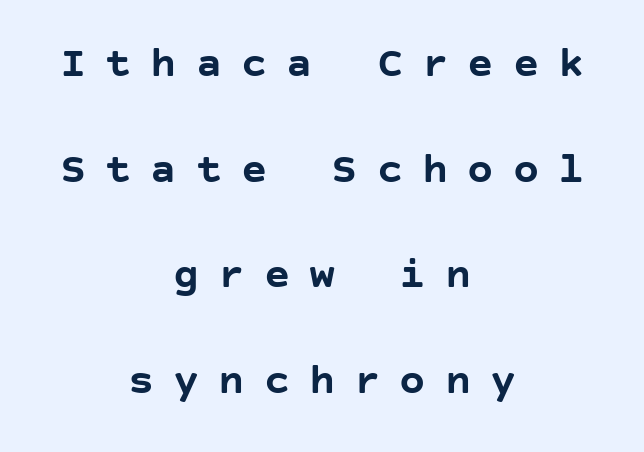
Loose tracking; the words dissolve into strings of separated letters. The type family on display is of the sans-serif kind. The gap between lines stays unmarked. Honestly, the rows look like they've been pulled way apart.
